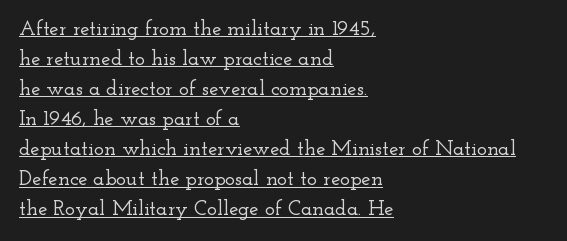
{"italic": "no", "underline": "yes", "align": "left", "line_spacing": "normal", "line_spacing_ratio": 1.43, "letter_spacing": "normal", "letter_spacing_em": 0.0, "glyph_px": 21}
